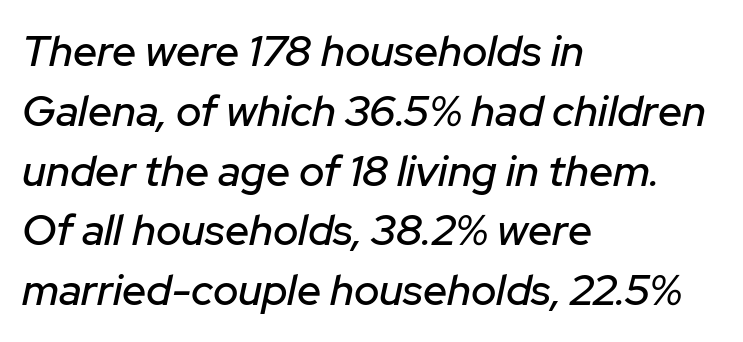
Q: Is the text italic (slanted)? A: Yes, it leans right by about 12 degrees.
Q: Is the text underlined? A: No.
Q: How is the paragraph aligned? A: Left-aligned.
Q: Is the spacing between letters normal or unusually wide? A: Normal.
Q: Is the spacing between lines tight, normal or loose? A: Normal.
Q: Width (condensed, normal, or wide)? A: Normal.
Q: Stroke contrast? A: Low.
Q: x-height? A: Medium.
Q: Monospaced? A: No.
